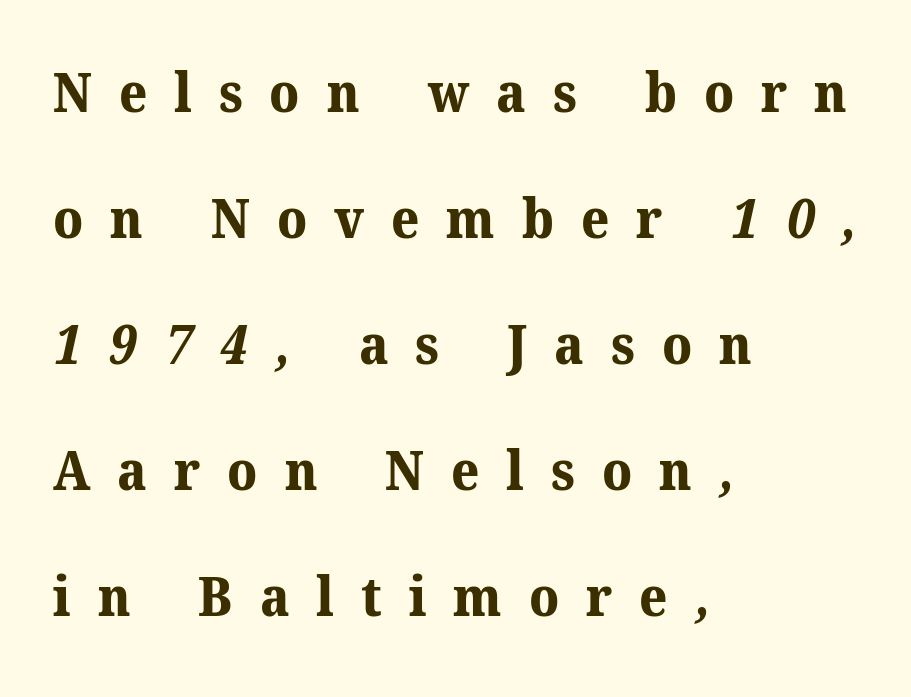
{"serif": "yes", "bold": "yes", "weight": "bold", "width": "normal", "stroke_contrast": "medium", "x_height": "medium", "monospaced": "no", "underline": "no", "align": "left", "line_spacing": "loose", "line_spacing_ratio": 2.29, "letter_spacing": "wide", "letter_spacing_em": 0.49, "glyph_px": 55}
